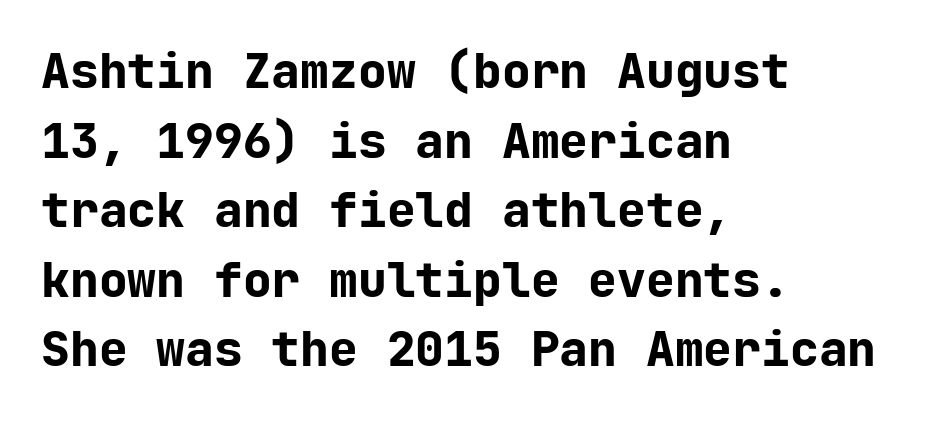
{"serif": "no", "italic": "no", "bold": "yes", "weight": "bold", "width": "normal", "stroke_contrast": "low", "x_height": "medium", "monospaced": "yes", "underline": "no", "align": "left", "line_spacing": "normal", "line_spacing_ratio": 1.45, "letter_spacing": "normal", "letter_spacing_em": 0.0, "glyph_px": 48}
